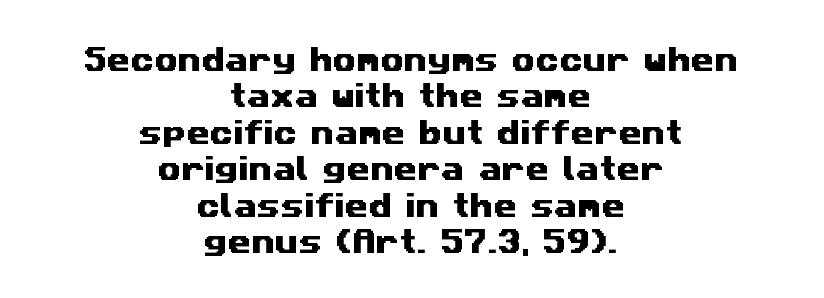
The whitespace from short lines is split evenly between both sides. How are the letters spaced? Ordinarily, with no added tracking. Interline gaps are of average width in this sample. Only glyphs here, with clear space below each row.
